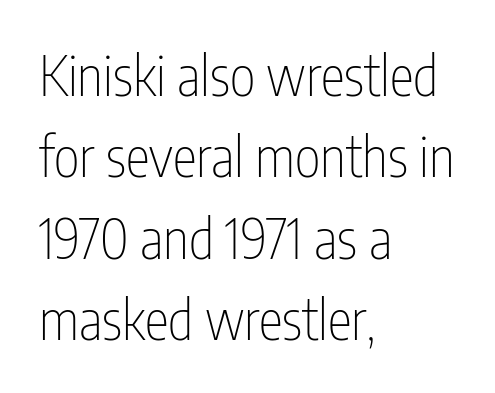
Q: Is the text bold? A: No.
Q: Is the text italic (slanted)? A: No, it is upright.
Q: Is the typeface a serif or a sans-serif typeface? A: Sans-serif.
Q: Is the text underlined? A: No.
Q: How is the paragraph aligned? A: Left-aligned.
Q: Is the spacing between letters normal or unusually wide? A: Normal.
Q: Is the spacing between lines tight, normal or loose? A: Normal.
Q: Width (condensed, normal, or wide)? A: Condensed.
Q: Stroke contrast? A: Low.
Q: x-height? A: Medium.
Q: Monospaced? A: No.
